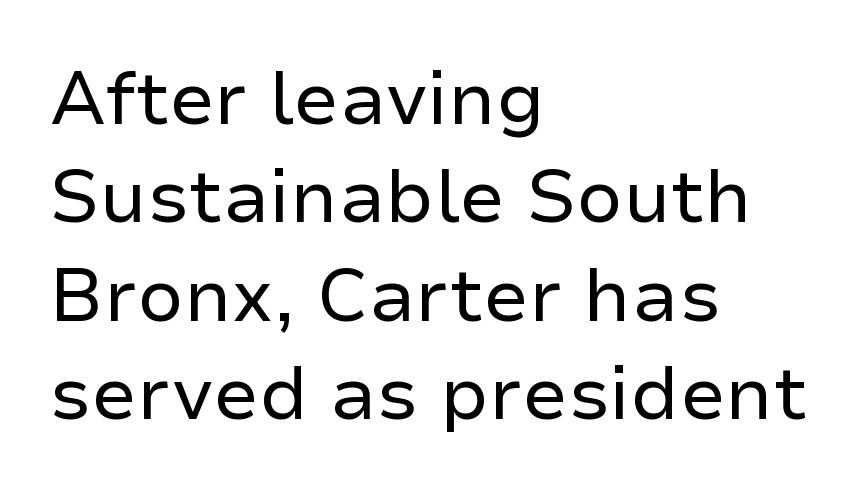
The image shows 74 px regular-weight sans-serif type, upright; set left-aligned, normal line spacing (1.33x), normal letter spacing, not underlined; low stroke contrast and a medium x-height.
